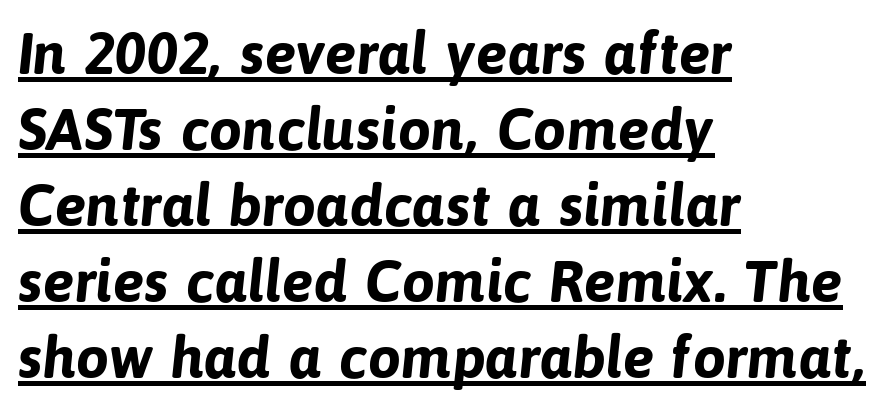
The image shows 59 px bold sans-serif type; set left-aligned, normal line spacing (1.29x), normal letter spacing, underlined; low stroke contrast and a medium x-height.
